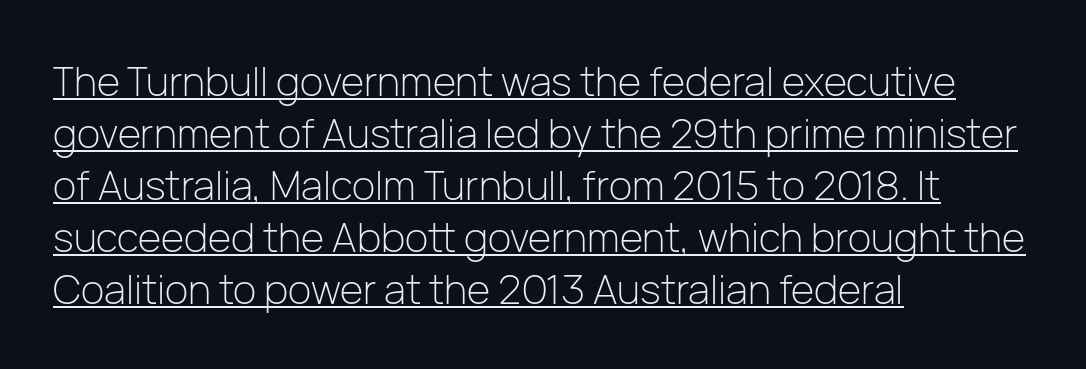
Q: Is the text bold? A: No.
Q: Is the text italic (slanted)? A: No, it is upright.
Q: Is the typeface a serif or a sans-serif typeface? A: Sans-serif.
Q: Is the text underlined? A: Yes.
Q: How is the paragraph aligned? A: Left-aligned.
Q: Is the spacing between letters normal or unusually wide? A: Normal.
Q: Is the spacing between lines tight, normal or loose? A: Normal.
Q: Width (condensed, normal, or wide)? A: Normal.
Q: Stroke contrast? A: Low.
Q: x-height? A: Medium.
Q: Monospaced? A: No.
